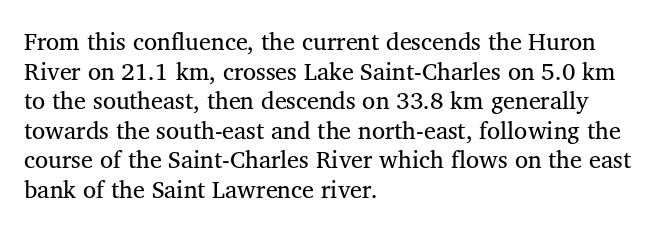
Words appear dense and cohesive because spacing is normal. Stem width sits at or under what a default text font uses. Honestly, there is no underline to notice here at all. The lettering stays uniformly vertical, giving the passage a roman look.
